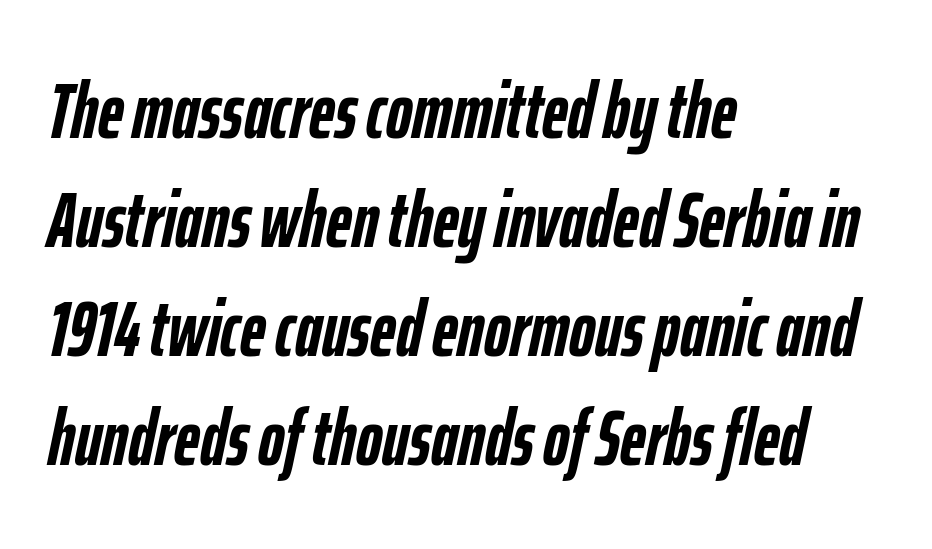
Heavy, bold letterforms. What's the leading like? Ordinary, nothing unusual. Each row of text sits above clean, open space. Looks like regular typesetting: each glyph gets only the width it needs. These lines are set flush left with a ragged right edge. If you drew a line through each stem, it would be angled.
